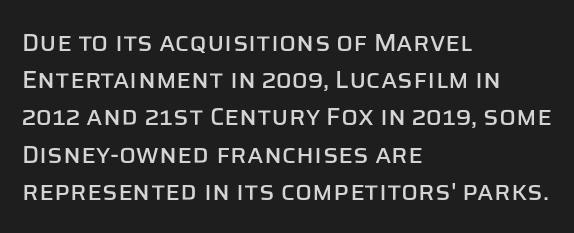
The image shows 25 px text type, upright; set left-aligned, normal line spacing (1.49x), normal letter spacing, not underlined.
